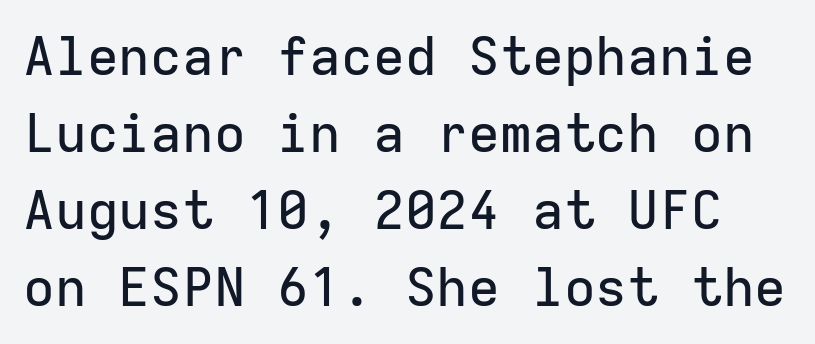
The image shows 53 px sans-serif type, upright, monospaced; set normal line spacing (1.45x), normal letter spacing, not underlined; low stroke contrast and a medium x-height.
